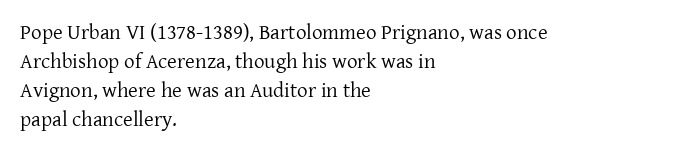
{"italic": "no", "bold": "no", "underline": "no", "align": "left", "line_spacing": "normal", "line_spacing_ratio": 1.38, "letter_spacing": "normal", "letter_spacing_em": 0.0, "glyph_px": 21}
